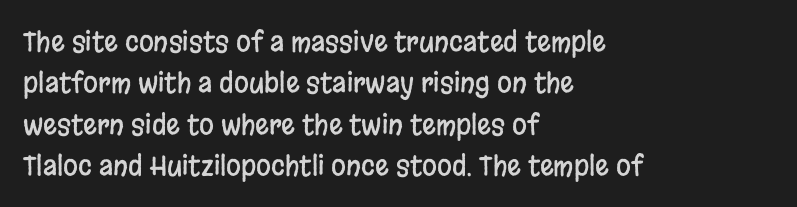
Q: Is the text italic (slanted)? A: No, it is upright.
Q: Is the text underlined? A: No.
Q: How is the paragraph aligned? A: Left-aligned.
Q: Is the spacing between letters normal or unusually wide? A: Normal.
Q: Is the spacing between lines tight, normal or loose? A: Normal.
